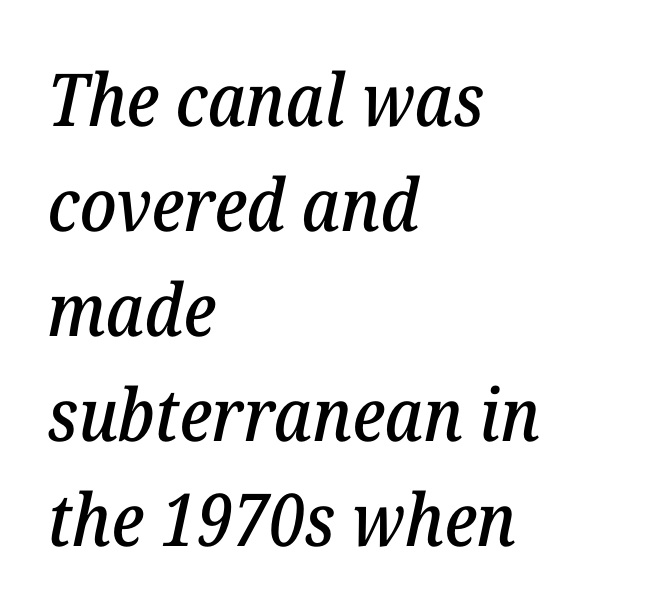
Q: Is the text italic (slanted)? A: Yes, it leans right by about 12 degrees.
Q: Is the typeface a serif or a sans-serif typeface? A: Serif.
Q: Is the text underlined? A: No.
Q: How is the paragraph aligned? A: Left-aligned.
Q: Is the spacing between letters normal or unusually wide? A: Normal.
Q: Is the spacing between lines tight, normal or loose? A: Normal.
Q: Width (condensed, normal, or wide)? A: Normal.
Q: Stroke contrast? A: Low.
Q: x-height? A: Medium.
Q: Monospaced? A: No.
